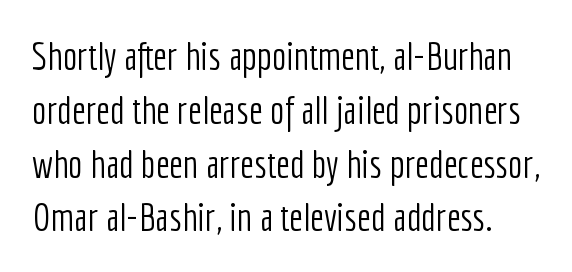
{"serif": "no", "italic": "no", "bold": "no", "weight": "light", "width": "condensed", "stroke_contrast": "low", "x_height": "medium", "monospaced": "no", "underline": "no", "line_spacing": "normal", "line_spacing_ratio": 1.38, "letter_spacing": "normal", "letter_spacing_em": 0.0, "glyph_px": 39}
